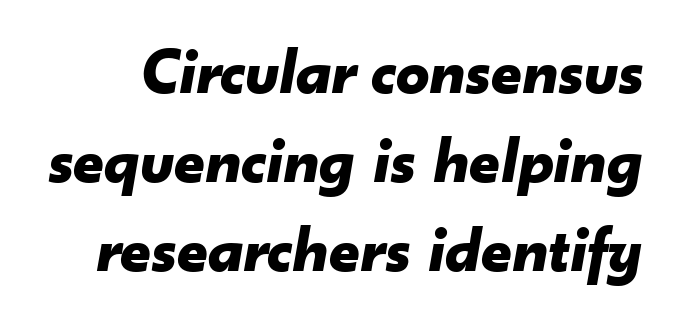
Q: Is the text bold? A: Yes.
Q: Is the text italic (slanted)? A: Yes, it leans right by about 10 degrees.
Q: Is the text underlined? A: No.
Q: Is the spacing between letters normal or unusually wide? A: Normal.
Q: Is the spacing between lines tight, normal or loose? A: Normal.
Q: Width (condensed, normal, or wide)? A: Normal.
Q: Stroke contrast? A: Low.
Q: x-height? A: Small.
Q: Monospaced? A: No.
